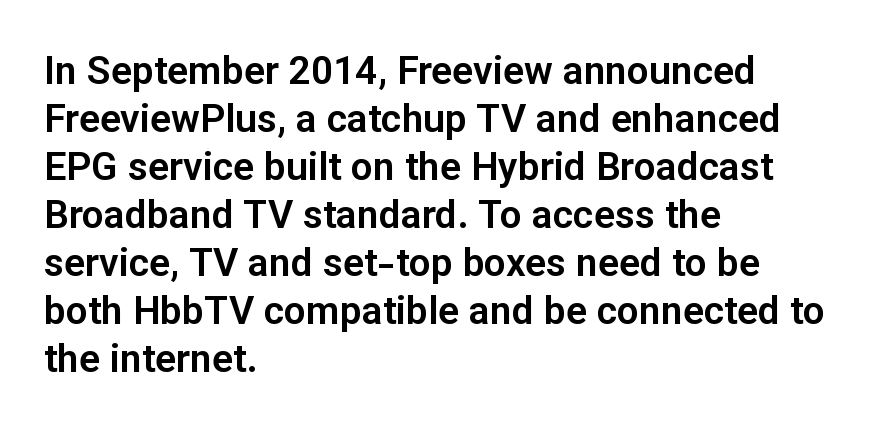
The image shows 39 px sans-serif type, upright; set left-aligned, line spacing 1.23x, normal letter spacing, not underlined; low stroke contrast and a medium x-height.
